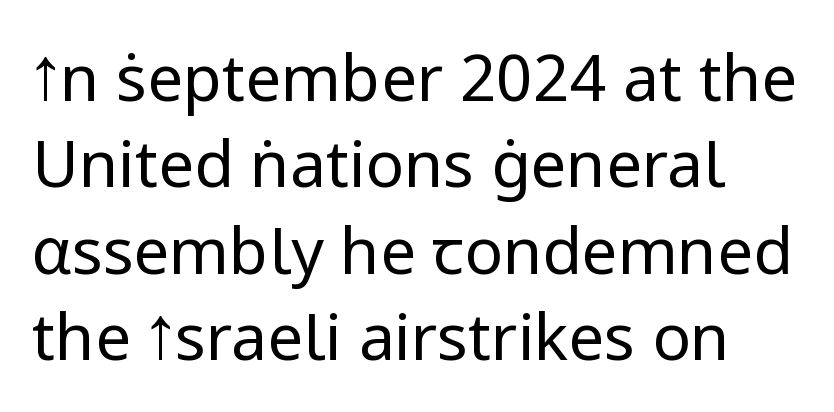
The image shows 64 px regular-weight sans-serif type, upright; set normal line spacing (1.35x), normal letter spacing, not underlined; low stroke contrast and a medium x-height.
